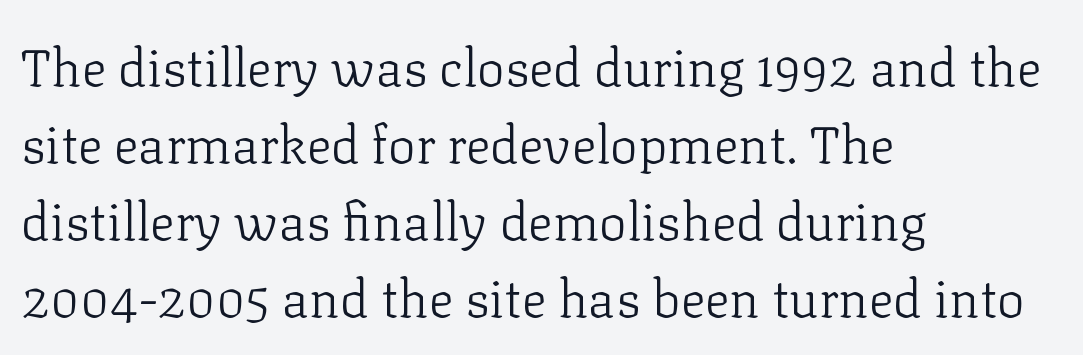
{"serif": "yes", "italic": "no", "bold": "no", "weight": "light", "width": "normal", "stroke_contrast": "low", "x_height": "medium", "monospaced": "no", "underline": "no", "align": "left", "line_spacing": "normal", "line_spacing_ratio": 1.48, "letter_spacing": "normal", "letter_spacing_em": 0.0, "glyph_px": 52}
